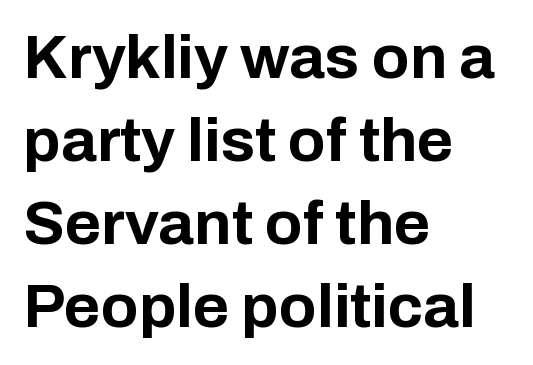
The image shows 62 px bold sans-serif type, upright; set left-aligned, normal line spacing (1.34x), normal letter spacing, not underlined; low stroke contrast and a medium x-height.
